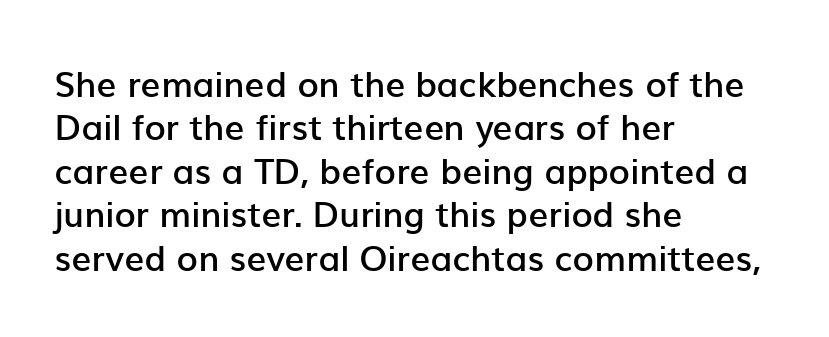
The image shows 35 px semibold sans-serif type, upright; set left-aligned, line spacing 1.24x, normal letter spacing, not underlined; low stroke contrast and a medium x-height.
